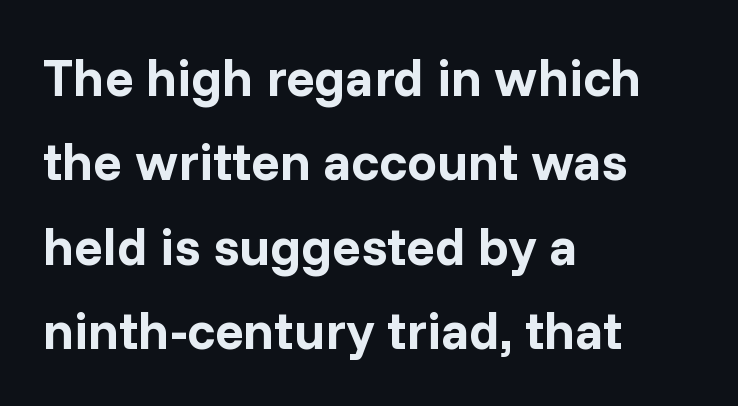
The image shows 53 px bold sans-serif type, upright; set left-aligned, normal line spacing (1.59x), normal letter spacing, not underlined; low stroke contrast and a medium x-height.
